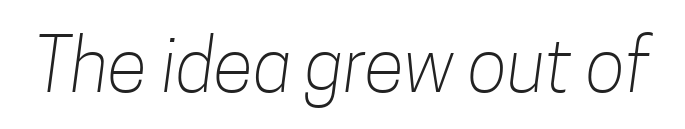
{"serif": "no", "bold": "no", "weight": "light", "width": "condensed", "stroke_contrast": "low", "x_height": "medium", "monospaced": "no", "underline": "no", "letter_spacing": "normal", "letter_spacing_em": 0.0, "glyph_px": 74}
